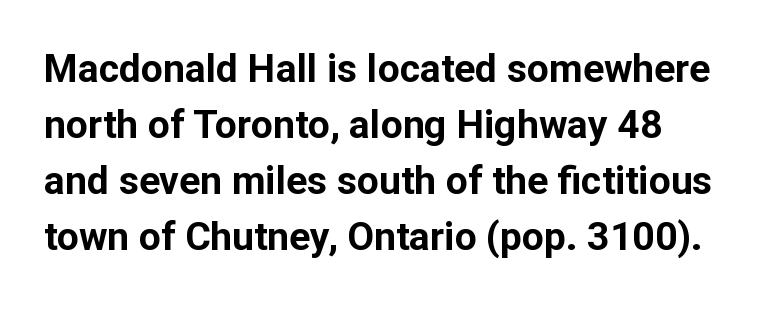
Q: Is the text bold? A: Yes.
Q: Is the text italic (slanted)? A: No, it is upright.
Q: Is the typeface a serif or a sans-serif typeface? A: Sans-serif.
Q: Is the text underlined? A: No.
Q: Is the spacing between letters normal or unusually wide? A: Normal.
Q: Is the spacing between lines tight, normal or loose? A: Normal.
Q: Width (condensed, normal, or wide)? A: Normal.
Q: Stroke contrast? A: Low.
Q: x-height? A: Medium.
Q: Monospaced? A: No.
